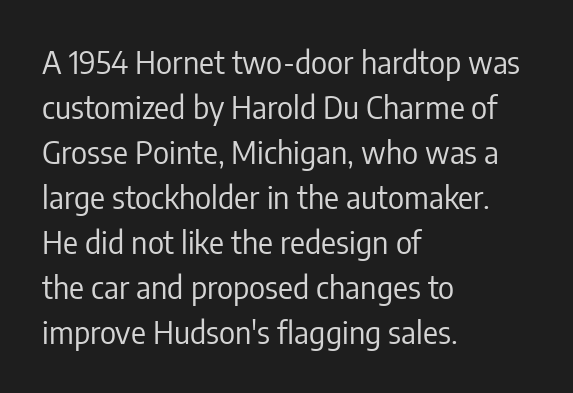
{"serif": "no", "italic": "no", "bold": "no", "weight": "regular", "width": "condensed", "stroke_contrast": "low", "x_height": "medium", "monospaced": "no", "underline": "no", "align": "left", "line_spacing": "normal", "line_spacing_ratio": 1.45, "letter_spacing": "normal", "letter_spacing_em": 0.0, "glyph_px": 31}
